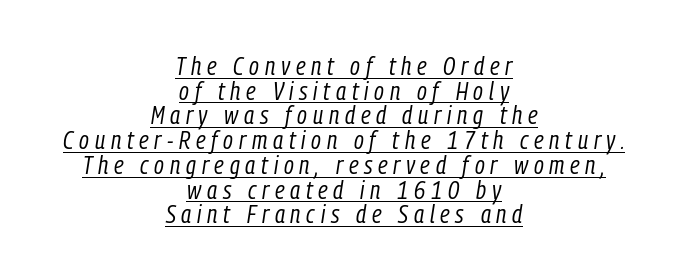
The image shows 25 px text type, italic (leaning right); set centered, tight line spacing (0.99x), unusually wide letter spacing (+0.23 em), underlined.
